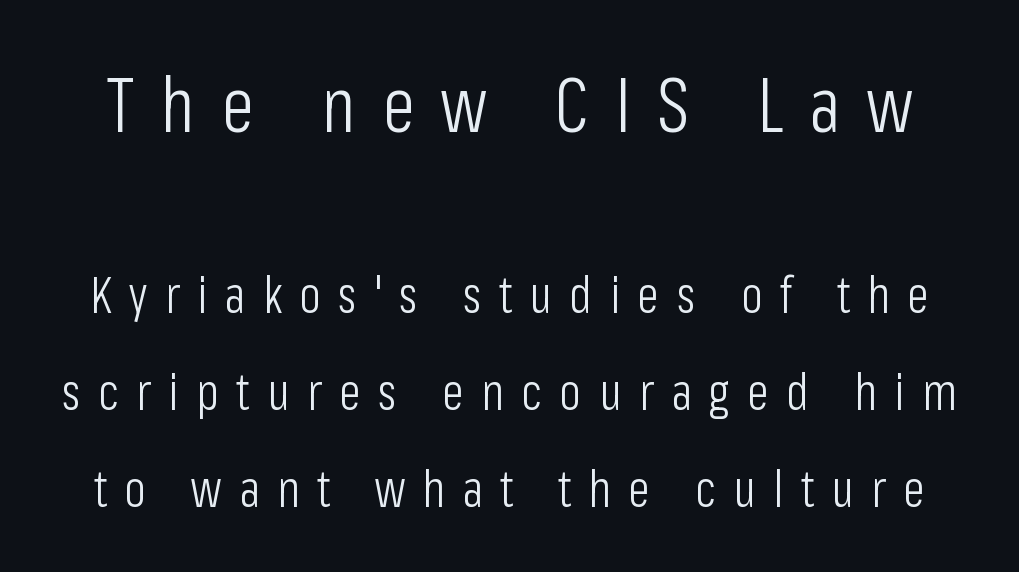
{"serif": "no", "italic": "no", "bold": "no", "weight": "light", "width": "condensed", "stroke_contrast": "low", "x_height": "medium", "monospaced": "no", "underline": "no", "line_spacing": "loose", "line_spacing_ratio": 1.91, "letter_spacing": "wide", "letter_spacing_em": 0.34, "larger_block": "first", "size_ratio": 1.51, "glyph_px": 77}
